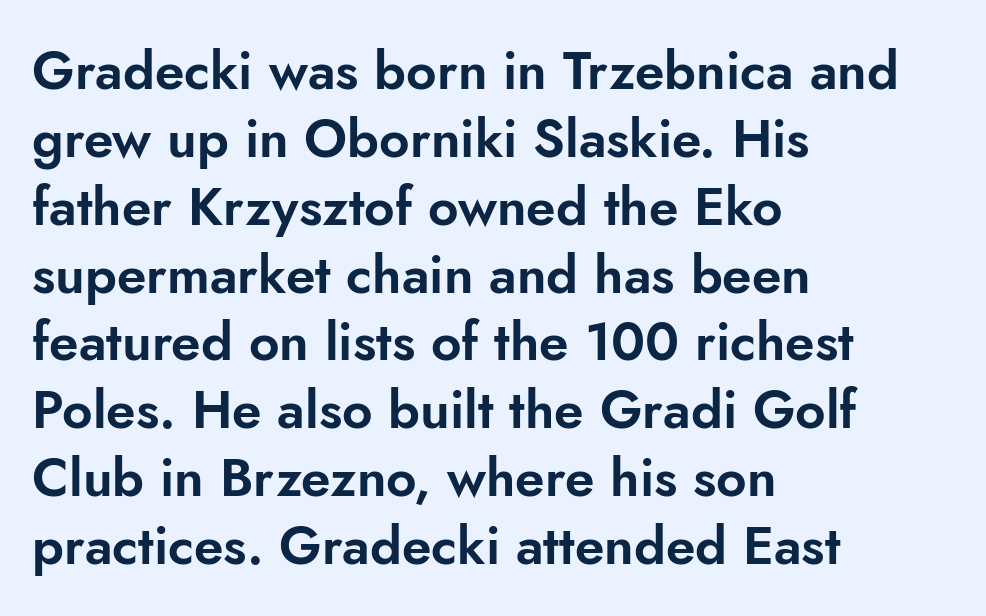
The image shows 53 px sans-serif type, upright; set left-aligned, normal line spacing (1.28x), normal letter spacing, not underlined; low stroke contrast and a small x-height.
